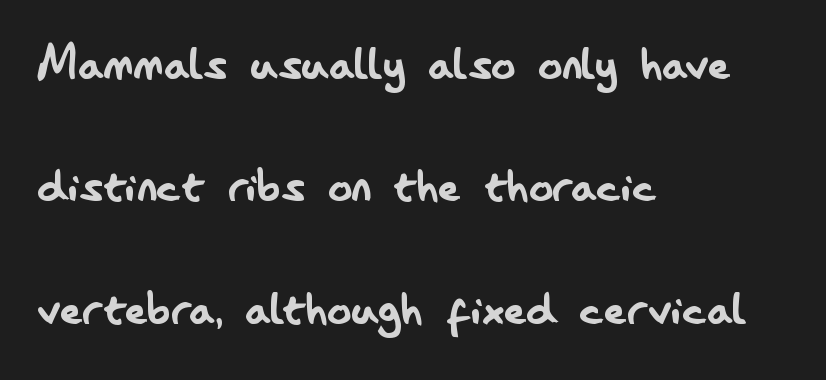
The image shows 60 px regular-weight, condensed sans-serif type, upright; set left-aligned, loose line spacing (2.04x), normal letter spacing, not underlined; low stroke contrast and a small x-height.
